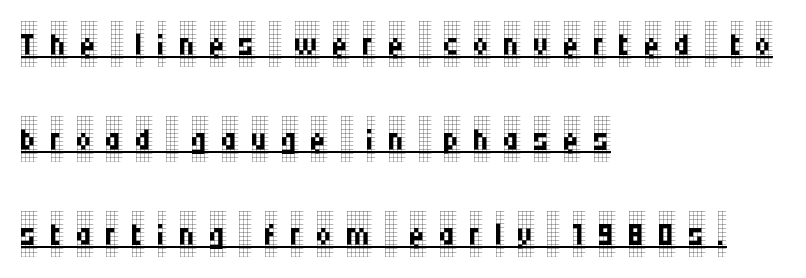
Q: Is the text bold? A: No.
Q: Is the text italic (slanted)? A: No, it is upright.
Q: Is the typeface a serif or a sans-serif typeface? A: Serif.
Q: Is the text underlined? A: Yes.
Q: How is the paragraph aligned? A: Left-aligned.
Q: Is the spacing between letters normal or unusually wide? A: Unusually wide.
Q: Is the spacing between lines tight, normal or loose? A: Loose.
Q: Width (condensed, normal, or wide)? A: Condensed.
Q: Stroke contrast? A: Low.
Q: x-height? A: Large.
Q: Monospaced? A: No.
